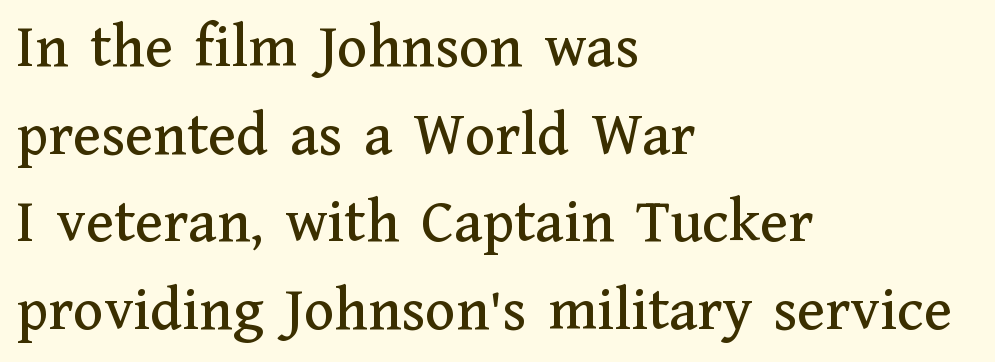
The image shows 63 px serif type, upright; set left-aligned, normal line spacing (1.39x), normal letter spacing, not underlined; medium stroke contrast and a medium x-height.
